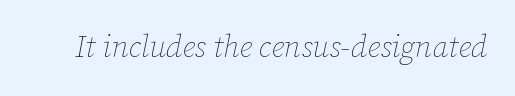
Q: Is the text bold? A: No.
Q: Is the text italic (slanted)? A: Yes, it leans right by about 12 degrees.
Q: Is the text underlined? A: No.
Q: Is the spacing between letters normal or unusually wide? A: Normal.
Q: Width (condensed, normal, or wide)? A: Normal.
Q: Stroke contrast? A: Low.
Q: x-height? A: Medium.
Q: Monospaced? A: No.
